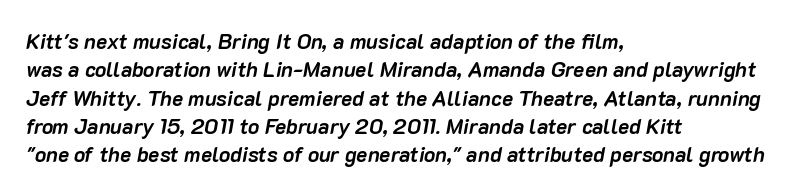
{"italic": "yes", "lean": "right", "slant_degrees": 10, "bold": "yes", "underline": "no", "align": "left", "line_spacing": "normal", "line_spacing_ratio": 1.35, "letter_spacing": "normal", "letter_spacing_em": 0.0, "glyph_px": 21}
